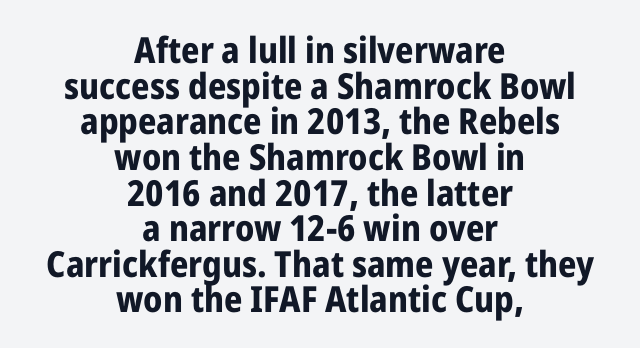
{"serif": "no", "italic": "no", "bold": "yes", "weight": "bold", "width": "condensed", "stroke_contrast": "low", "x_height": "medium", "monospaced": "no", "underline": "no", "align": "center", "line_spacing": "tight", "line_spacing_ratio": 0.99, "letter_spacing": "normal", "letter_spacing_em": 0.0, "glyph_px": 36}
